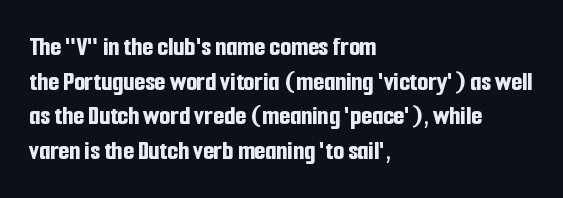
The image shows 28 px bold, condensed sans-serif type, upright; set left-aligned, line spacing 1.24x, normal letter spacing, not underlined; low stroke contrast and a medium x-height.
